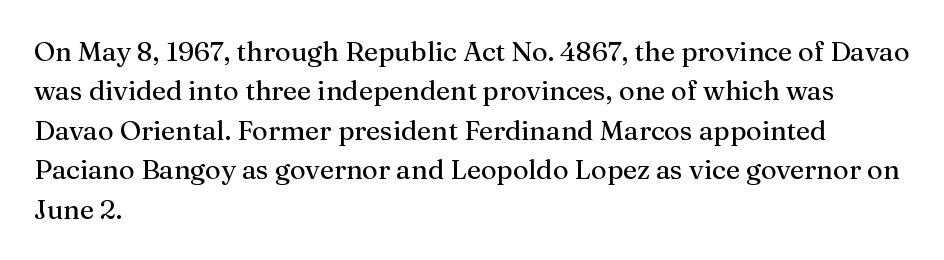
The image shows 27 px text type, upright; set left-aligned, normal line spacing (1.46x), normal letter spacing, not underlined.
